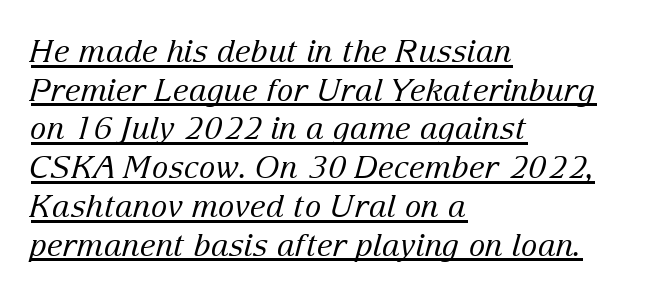
The image shows 31 px regular-weight serif type, italic (leaning right); set left-aligned, normal line spacing (1.25x), normal letter spacing, underlined; low stroke contrast and a medium x-height.
